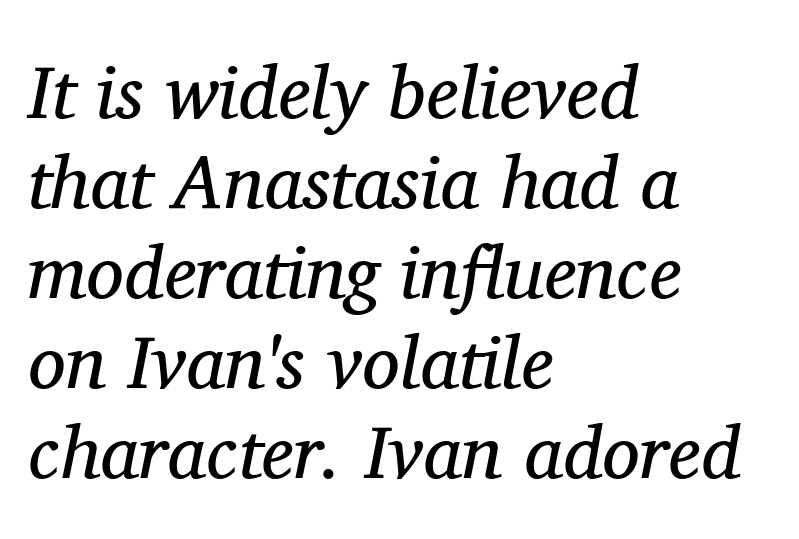
The letters advance in unequal steps, a hallmark of proportional type. The specimen omits any rule beneath the text block's lines. If you drew a ruler down the left edge, every line would touch it. In terms of letterspacing, this is plain default setting. Weight: regular or lighter. This sample uses an oblique cut, with every glyph tilted off the vertical.
